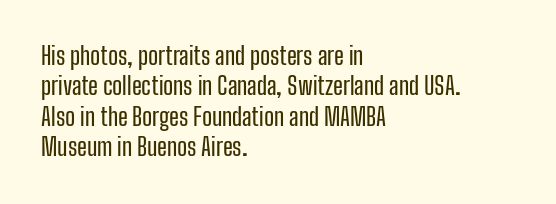
The image shows 24 px text type, upright; set left-aligned, normal line spacing (1.27x), normal letter spacing, not underlined.
